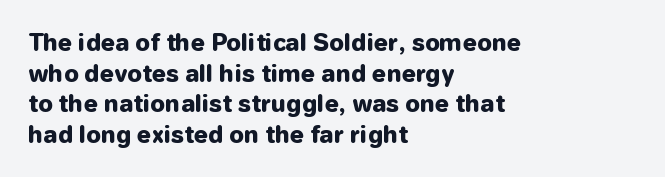
Nobody touched the tracking dial on this one. Heft: maximum for text — a bold. The rendering anchors every line to the left-hand side. The line-height multiplier appears to be the usual default.
